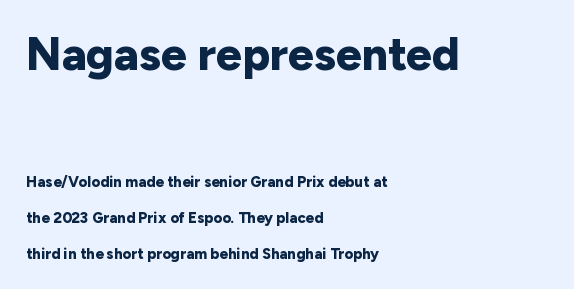
Q: Is the text bold? A: Yes.
Q: Is the text italic (slanted)? A: No, it is upright.
Q: Is the typeface a serif or a sans-serif typeface? A: Sans-serif.
Q: Is the text underlined? A: No.
Q: How is the paragraph aligned? A: Left-aligned.
Q: Is the spacing between letters normal or unusually wide? A: Normal.
Q: Is the spacing between lines tight, normal or loose? A: Loose.
Q: Which block of text is set in a larger size, the first (top) or the second (bottom)? A: The first (top) one.
Q: Width (condensed, normal, or wide)? A: Normal.
Q: Stroke contrast? A: Low.
Q: x-height? A: Medium.
Q: Monospaced? A: No.
